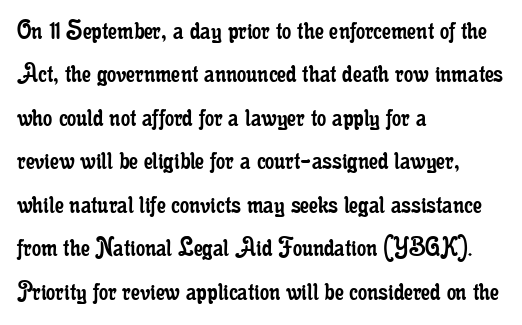
A clean baseline with only descenders dipping below it. The letterforms sit shoulder to shoulder at normal distance. This sample keeps an unexceptional amount of space between lines. Nothing heavy about these letters — not bold at all. Each line starts at the same left margin while the right side varies. Ordinary non-slanted type is in use.
